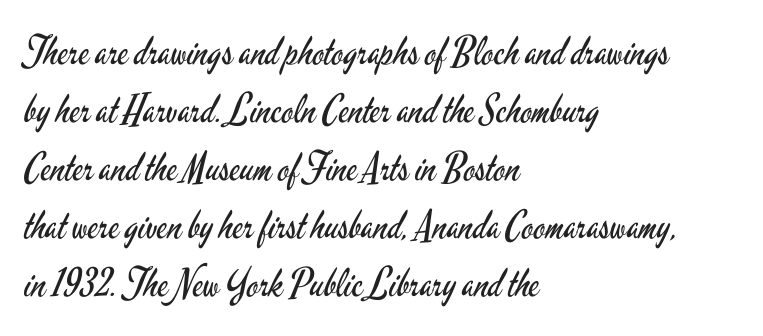
{"serif": "no", "bold": "no", "weight": "regular", "width": "condensed", "stroke_contrast": "low", "x_height": "small", "monospaced": "no", "underline": "no", "align": "left", "line_spacing": "normal", "line_spacing_ratio": 1.49, "letter_spacing": "normal", "letter_spacing_em": 0.0, "glyph_px": 39}
